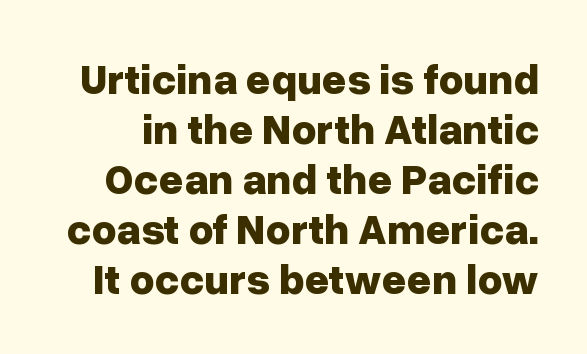
{"serif": "no", "italic": "no", "bold": "yes", "weight": "bold", "width": "normal", "stroke_contrast": "low", "x_height": "medium", "monospaced": "no", "underline": "no", "line_spacing_ratio": 1.16, "letter_spacing": "normal", "letter_spacing_em": 0.0, "glyph_px": 43}
